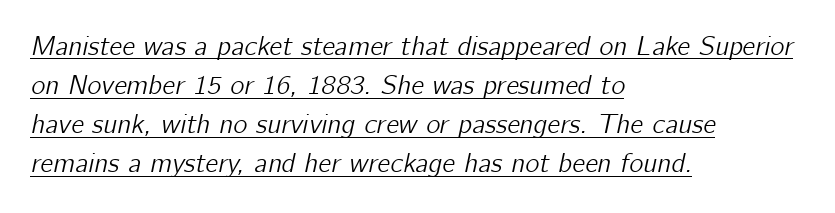
Emphasis is given by a line drawn under the lettering. The setting favours the left margin, as ordinary paragraphs usually do. Evenly set lines give the paragraph a standard silhouette. The letters sit at their default tracking, neither squeezed nor spread. Observe the lean: these are italic letterforms.
